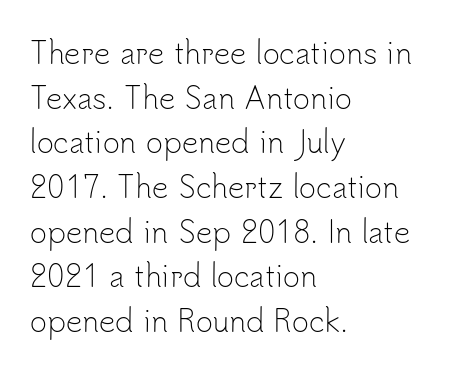
The image shows 29 px light sans-serif type, upright; set left-aligned, normal line spacing (1.54x), normal letter spacing, not underlined; low stroke contrast and a small x-height.
